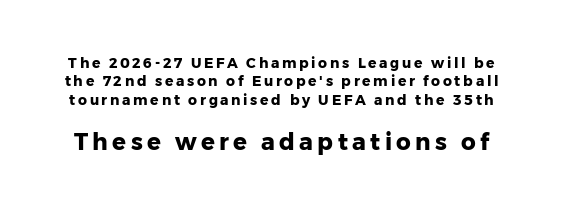
The image shows 23 px bold type, upright; set normal line spacing (1.31x), not underlined; the second (bottom) block is 1.64x larger.
